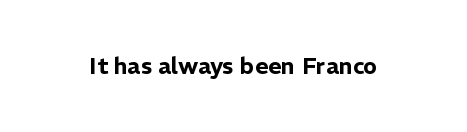
The image shows 23 px text type, upright; set normal letter spacing, not underlined.
